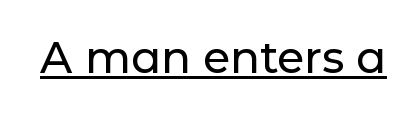
Proportional: the letters do not fall into vertical columns. The text was rendered using a sans face with plain stroke endings. Tall strokes in this sample are plumb rather than angled. Honestly, the letter spacing is just normal — you wouldn't notice it. The rendering uses the underline text-decoration.
